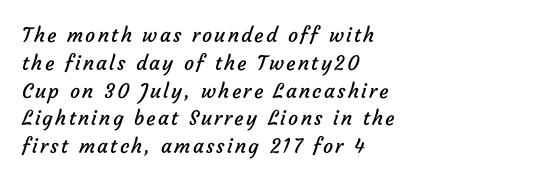
Q: Is the text bold? A: No.
Q: Is the text underlined? A: No.
Q: How is the paragraph aligned? A: Left-aligned.
Q: Is the spacing between lines tight, normal or loose? A: Normal.
